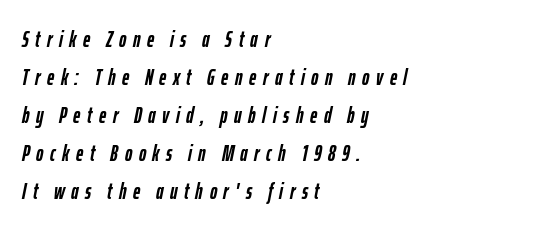
{"italic": "yes", "lean": "right", "slant_degrees": 12, "bold": "yes", "underline": "no", "align": "left", "line_spacing_ratio": 1.73, "letter_spacing": "wide", "letter_spacing_em": 0.3, "glyph_px": 22}
